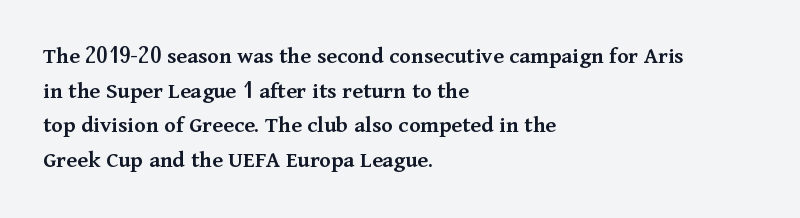
Inter-character spacing is left at the font's built-in metrics. Is there any slant? The stems are plumb. Reading down the block, your eye returns to a fixed left position each line. A semibold gives these letters moderate extra thickness, short of bold.
